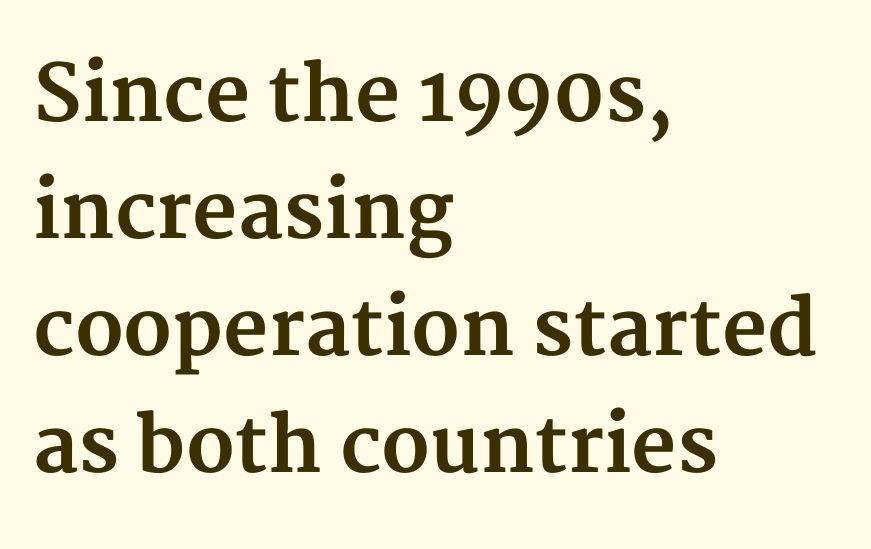
Nobody touched the tracking dial on this one. When letters stand straight like this, we call the style roman or upright. Descenders are the only things crossing below the line. One glance says typical: line gaps are just what's usual. Notice how the passage keeps a crisp vertical edge on the left only.
